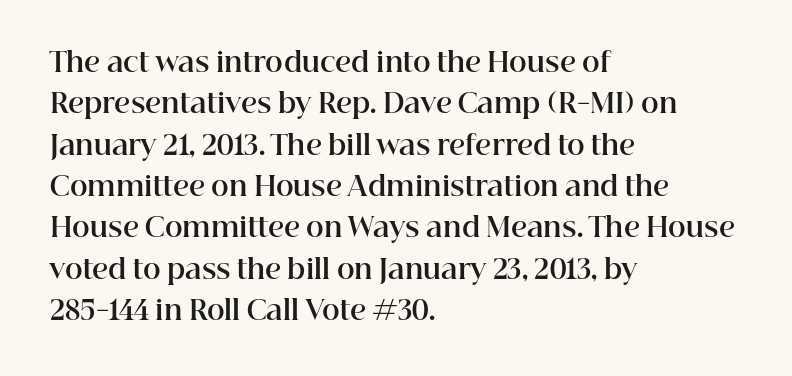
Q: Is the text bold? A: Yes.
Q: Is the text italic (slanted)? A: No, it is upright.
Q: Is the text underlined? A: No.
Q: How is the paragraph aligned? A: Left-aligned.
Q: Is the spacing between letters normal or unusually wide? A: Normal.
Q: Is the spacing between lines tight, normal or loose? A: Normal.
